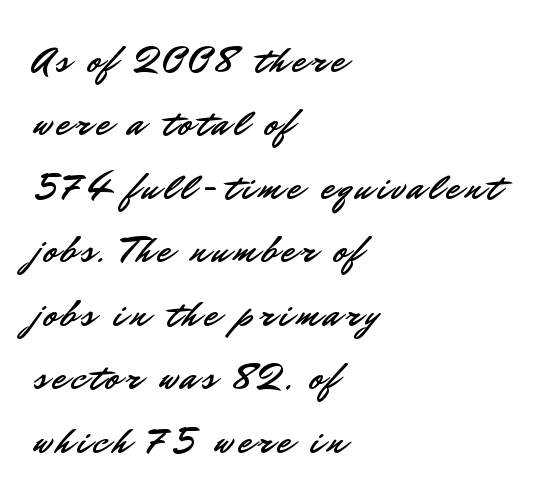
{"serif": "no", "width": "normal", "stroke_contrast": "low", "x_height": "small", "monospaced": "no", "underline": "no", "align": "left", "line_spacing": "normal", "line_spacing_ratio": 1.67, "glyph_px": 38}
